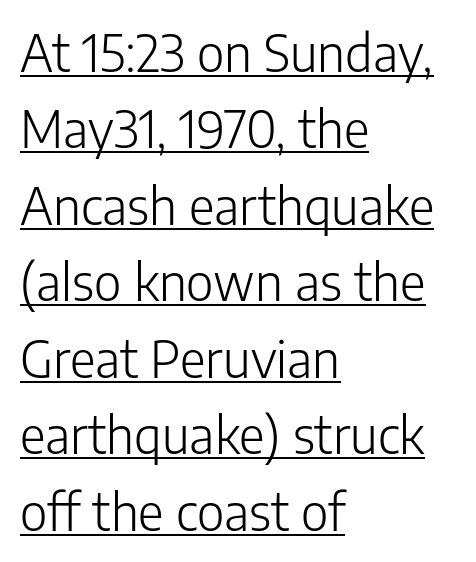
The image shows 50 px light sans-serif type, upright; set left-aligned, normal line spacing (1.53x), normal letter spacing, underlined; low stroke contrast and a medium x-height.
